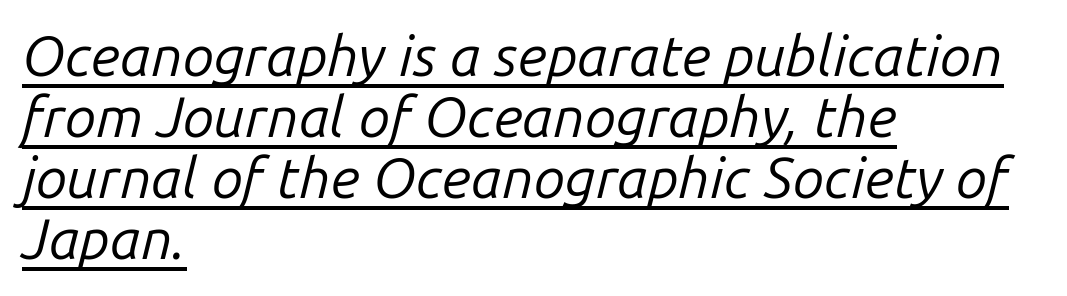
{"italic": "yes", "lean": "right", "slant_degrees": 14, "bold": "no", "weight": "regular", "width": "normal", "stroke_contrast": "low", "x_height": "medium", "monospaced": "no", "underline": "yes", "align": "left", "line_spacing": "tight", "line_spacing_ratio": 1.07, "letter_spacing": "normal", "letter_spacing_em": 0.0, "glyph_px": 57}
